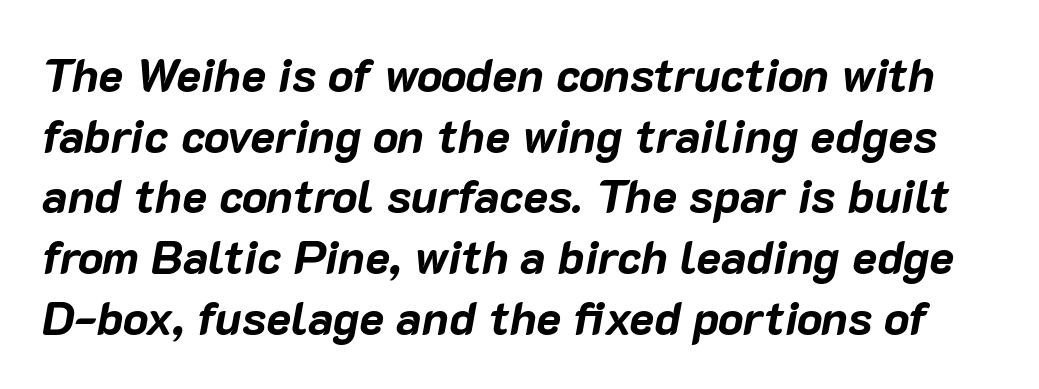
{"italic": "yes", "lean": "right", "slant_degrees": 10, "bold": "yes", "weight": "bold", "width": "normal", "stroke_contrast": "low", "x_height": "medium", "monospaced": "no", "underline": "no", "line_spacing": "normal", "line_spacing_ratio": 1.29, "letter_spacing": "normal", "letter_spacing_em": 0.0, "glyph_px": 47}
